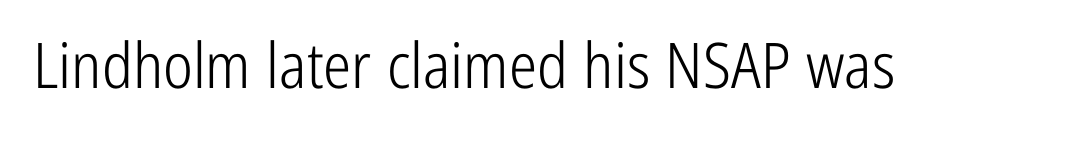
The image shows 63 px light, condensed sans-serif type, upright; set normal letter spacing, not underlined; low stroke contrast and a medium x-height.
